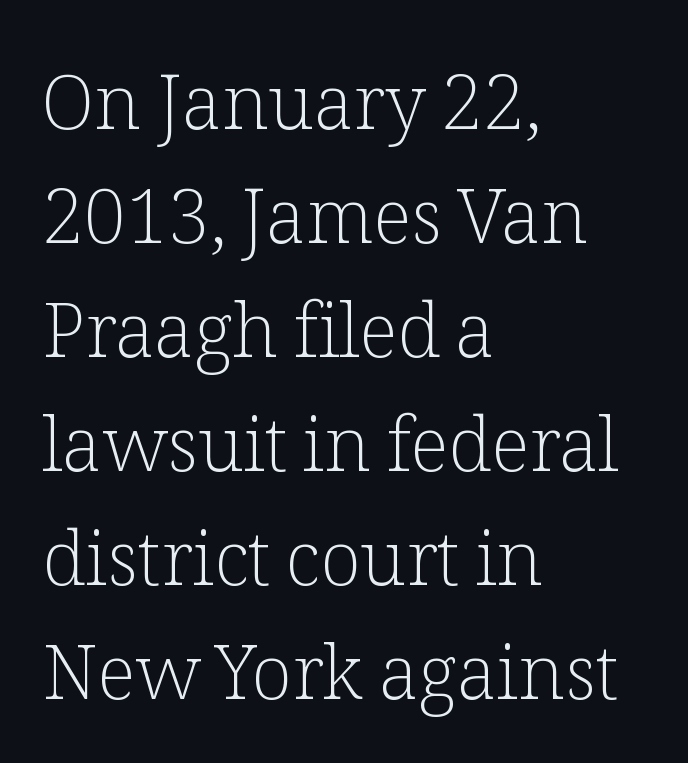
Check where the strokes stop: tiny serifs finish them off. A roman cut, with each character standing at attention. Heaviness? Minimal to ordinary, like unemphasized prose. The leading is moderate, giving the passage an even texture.
